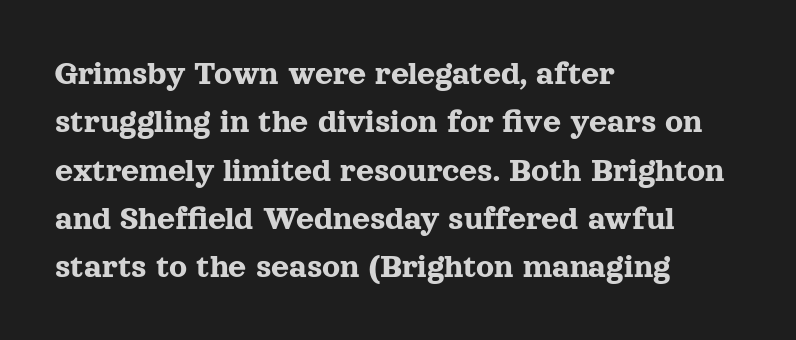
{"serif": "yes", "italic": "no", "width": "normal", "x_height": "medium", "monospaced": "no", "underline": "no", "align": "left", "line_spacing": "normal", "line_spacing_ratio": 1.38, "letter_spacing": "normal", "letter_spacing_em": 0.0, "glyph_px": 35}
